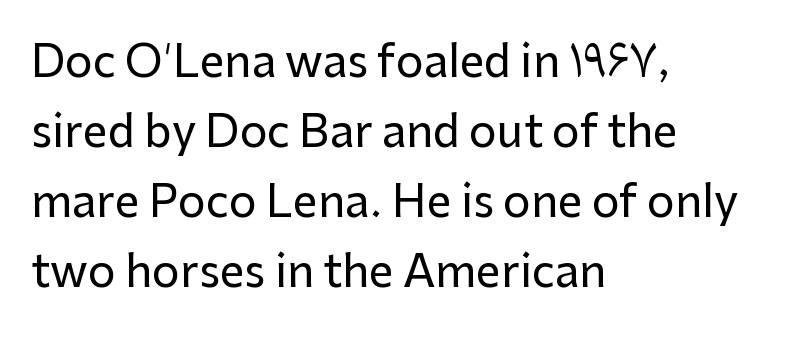
Glance below the letters and you will spot only blank space. A typesetter would call this proportional, since set widths differ per character. Interline gaps are of average width in this sample. Layout note: lines flush left.
